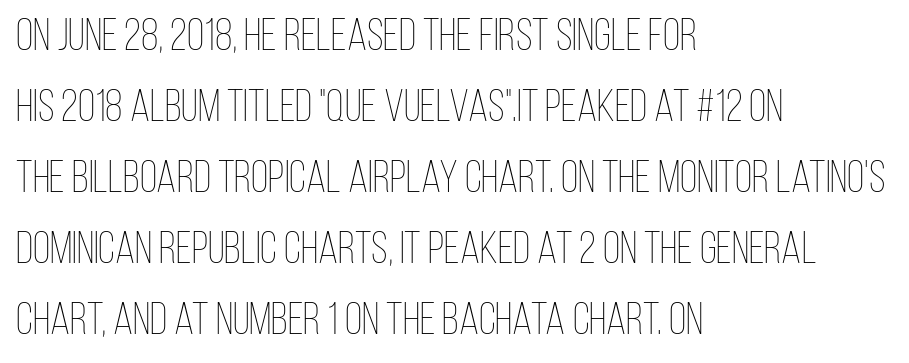
The image shows 45 px thin, condensed type, upright; set left-aligned, normal line spacing (1.58x), normal letter spacing, not underlined; low stroke contrast and a large x-height.
